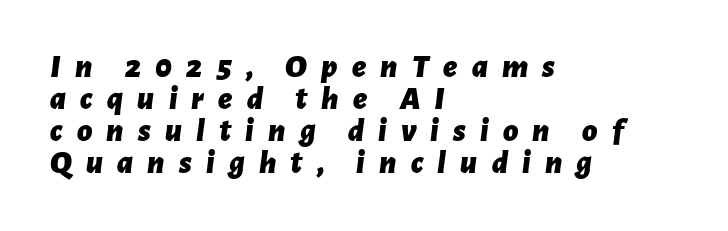
The foot of each line stays bare and open. Caption: bold face, heavy strokes. The face used here is proportionally spaced, like ordinary book or web type. How would I describe the line gaps? Narrow and economical. Is the letter spacing exaggerated? Yes — the characters are pushed far apart. The face used here has a pronounced slope to its letters.
